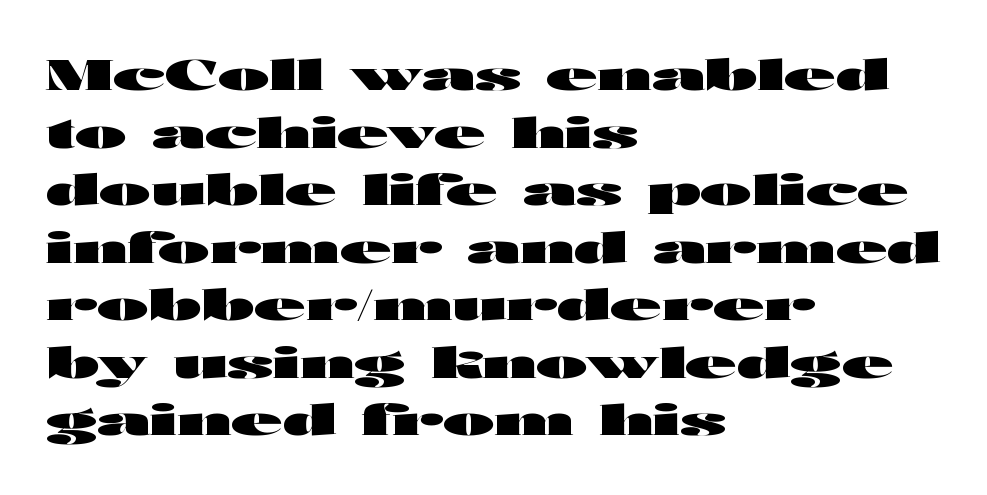
Weight: bold. Letterform terminals end flat and unadorned throughout the passage. Horizontal alignment here is leftward, the default for most running prose. Here the designer chose a conventional face with non-uniform glyph widths.
